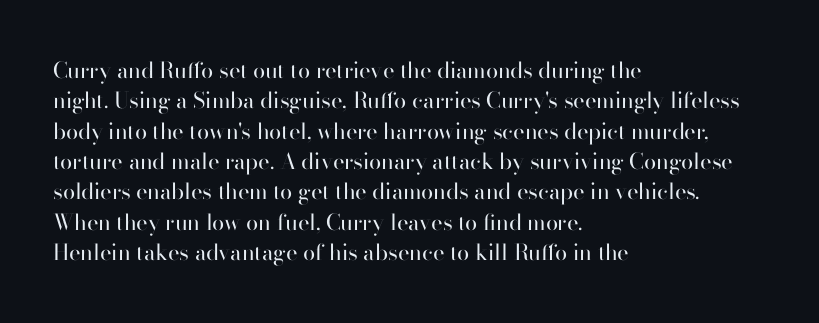
Q: Is the text bold? A: No.
Q: Is the text italic (slanted)? A: No, it is upright.
Q: Is the text underlined? A: No.
Q: How is the paragraph aligned? A: Left-aligned.
Q: Is the spacing between letters normal or unusually wide? A: Normal.
Q: Is the spacing between lines tight, normal or loose? A: Normal.
